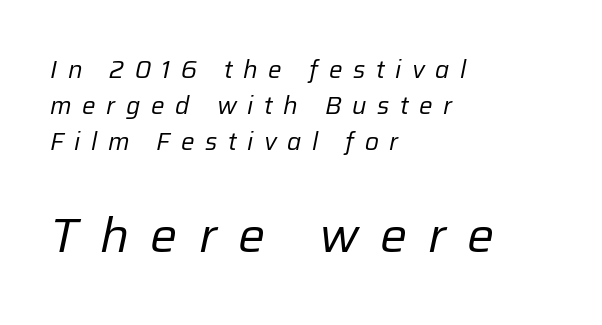
Q: Is the text bold? A: No.
Q: Is the text italic (slanted)? A: Yes, it leans right by about 12 degrees.
Q: Is the text underlined? A: No.
Q: How is the paragraph aligned? A: Left-aligned.
Q: Is the spacing between letters normal or unusually wide? A: Unusually wide.
Q: Is the spacing between lines tight, normal or loose? A: Normal.
Q: Which block of text is set in a larger size, the first (top) or the second (bottom)? A: The second (bottom) one.
Q: Width (condensed, normal, or wide)? A: Normal.
Q: Stroke contrast? A: Low.
Q: x-height? A: Medium.
Q: Monospaced? A: No.
